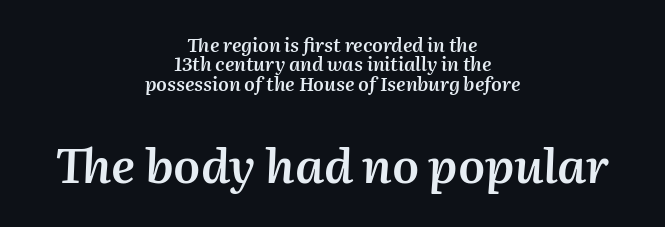
The following chunk of copy outweighs the initial chunk in type size. No word sits above an underline. The face used here is proportionally spaced, like ordinary book or web type. Horizontal bands of white between lines are thin slivers.
